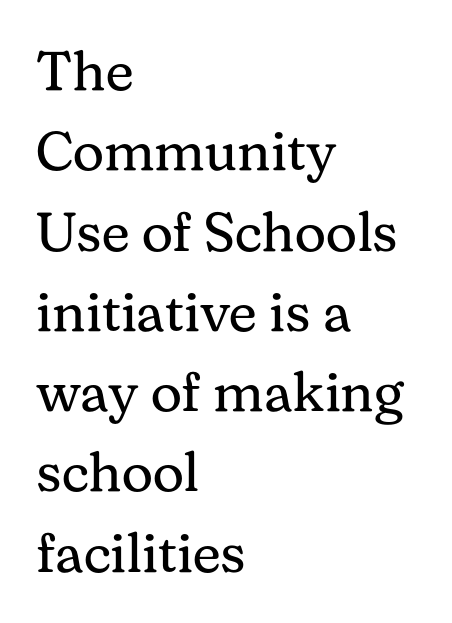
The image shows 55 px regular-weight serif type, upright; set left-aligned, normal line spacing (1.46x), normal letter spacing, not underlined; medium stroke contrast and a medium x-height.
